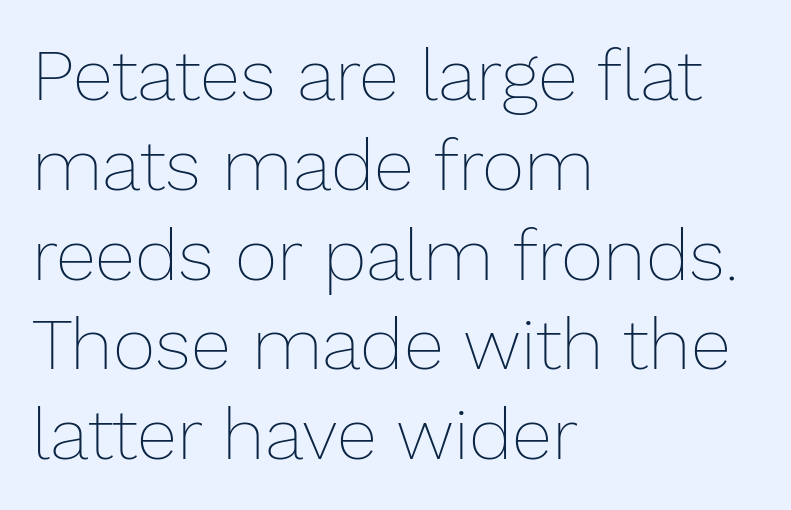
Q: Is the text bold? A: No.
Q: Is the text italic (slanted)? A: No, it is upright.
Q: Is the text underlined? A: No.
Q: How is the paragraph aligned? A: Left-aligned.
Q: Is the spacing between letters normal or unusually wide? A: Normal.
Q: Width (condensed, normal, or wide)? A: Normal.
Q: Stroke contrast? A: Low.
Q: x-height? A: Medium.
Q: Monospaced? A: No.
